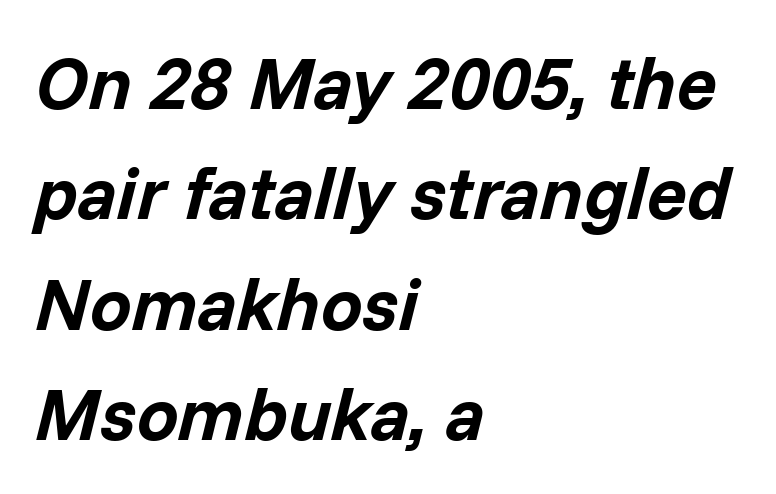
{"italic": "yes", "lean": "right", "slant_degrees": 14, "bold": "yes", "weight": "bold", "width": "normal", "stroke_contrast": "low", "x_height": "medium", "monospaced": "no", "underline": "no", "align": "left", "line_spacing": "normal", "line_spacing_ratio": 1.49, "letter_spacing": "normal", "letter_spacing_em": 0.0, "glyph_px": 74}
